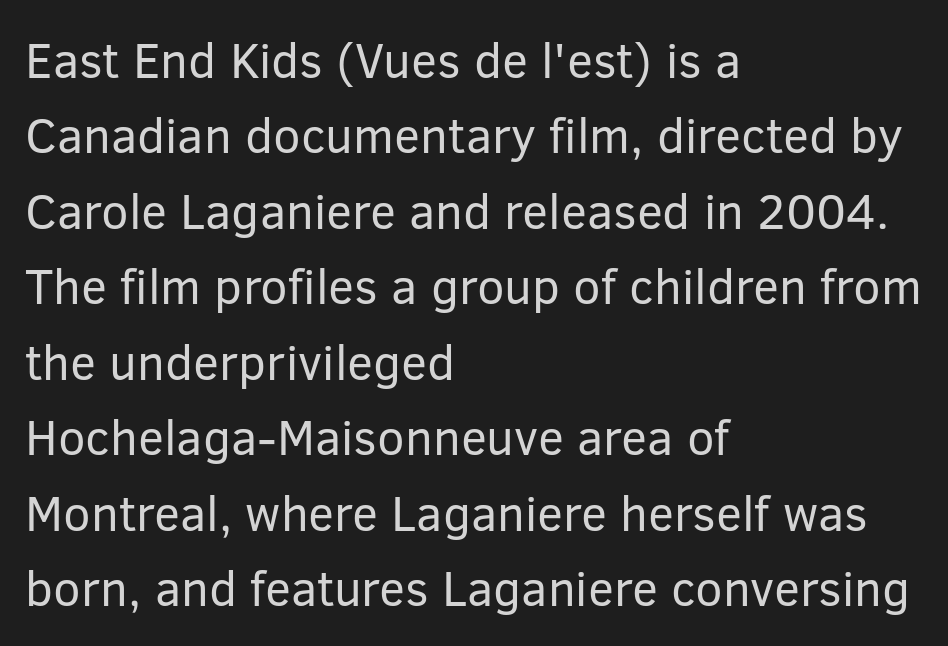
{"serif": "no", "italic": "no", "bold": "no", "weight": "regular", "width": "normal", "stroke_contrast": "low", "x_height": "medium", "monospaced": "no", "underline": "no", "align": "left", "line_spacing": "normal", "line_spacing_ratio": 1.54, "letter_spacing": "normal", "letter_spacing_em": 0.0, "glyph_px": 49}
